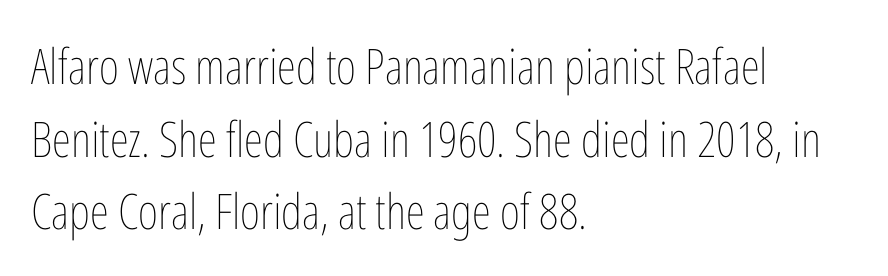
{"italic": "no", "bold": "no", "weight": "thin", "width": "condensed", "stroke_contrast": "low", "x_height": "medium", "monospaced": "no", "underline": "no", "align": "left", "line_spacing": "normal", "line_spacing_ratio": 1.48, "letter_spacing": "normal", "letter_spacing_em": 0.0, "glyph_px": 49}
